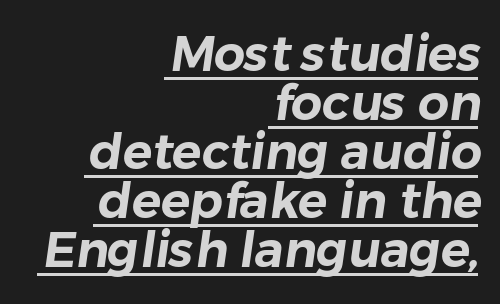
{"serif": "no", "width": "normal", "stroke_contrast": "low", "x_height": "medium", "monospaced": "no", "underline": "yes", "align": "right", "line_spacing": "tight", "line_spacing_ratio": 1.0, "letter_spacing": "normal", "letter_spacing_em": 0.0, "glyph_px": 49}
